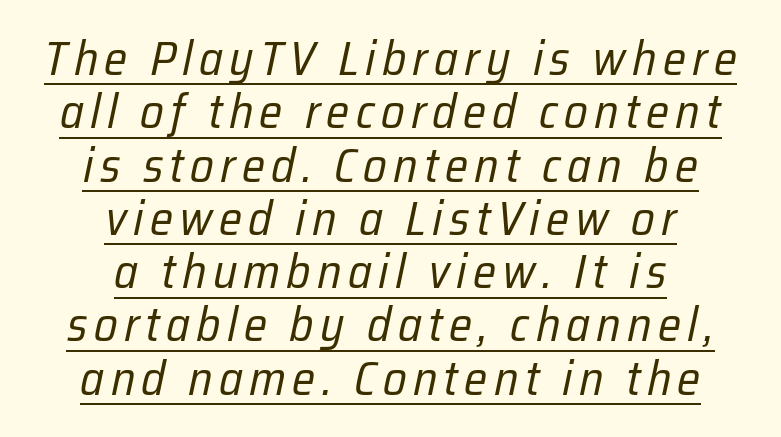
Q: Is the text bold? A: No.
Q: Is the text italic (slanted)? A: Yes, it leans right by about 12 degrees.
Q: Is the text underlined? A: Yes.
Q: How is the paragraph aligned? A: Centered.
Q: Is the spacing between lines tight, normal or loose? A: Tight.
Q: Width (condensed, normal, or wide)? A: Condensed.
Q: Stroke contrast? A: Low.
Q: x-height? A: Medium.
Q: Monospaced? A: No.
